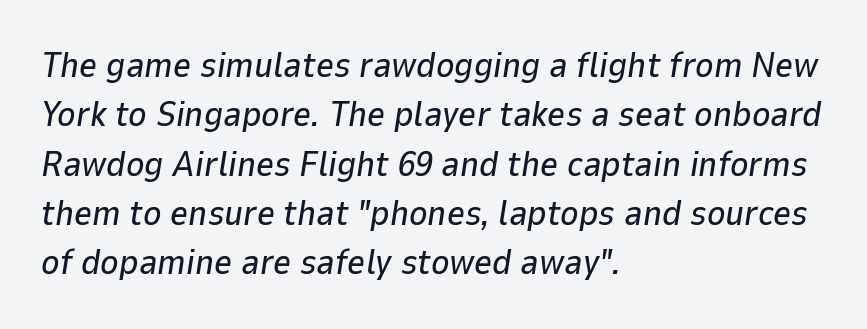
The font's italic variant was chosen for this text. These lines stack with their left ends in a neat column. A typesetter would call this zero additional tracking. A bare baseline throughout the passage.
